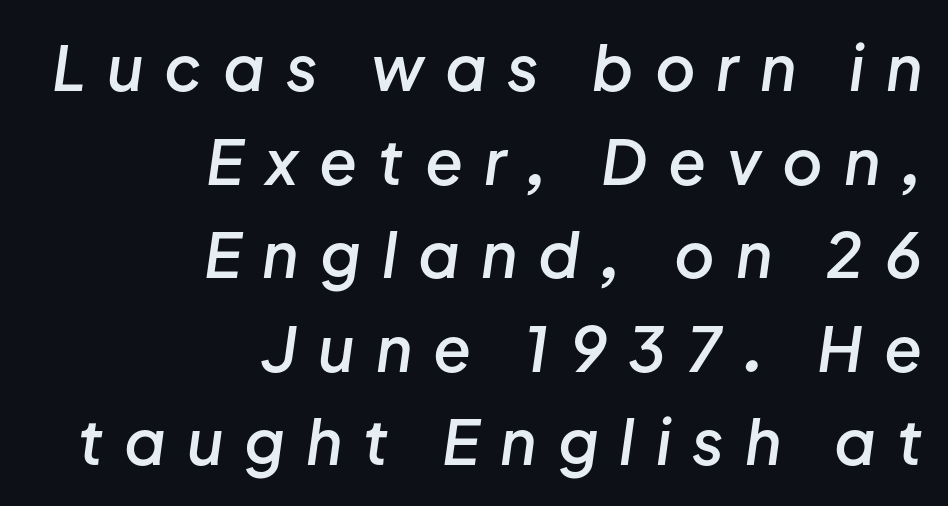
Where is the straight margin? On the right. The lettering tilts uniformly, giving the passage an italic look. Tracking here is generous; glyphs stand well apart from one another. Notice the strokes are somewhat thickened but not fully heavy: this is a semibold. The passage shown stacks its lines at a standard gap.
